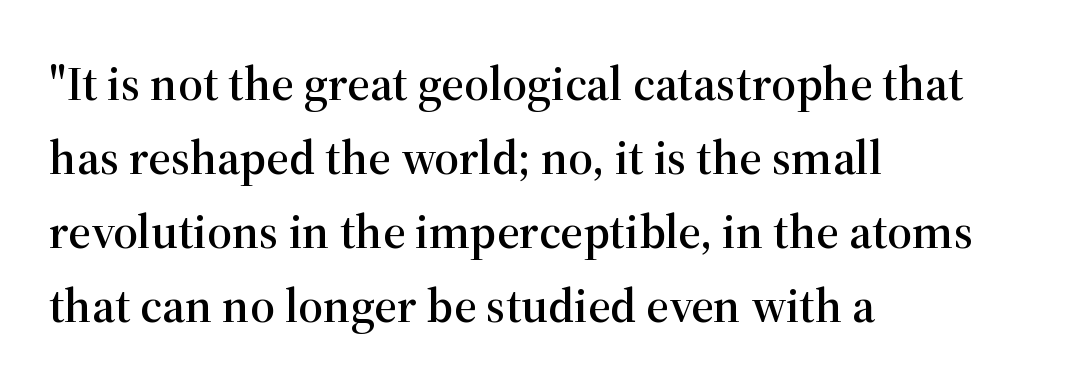
Q: Is the text italic (slanted)? A: No, it is upright.
Q: Is the typeface a serif or a sans-serif typeface? A: Serif.
Q: Is the text underlined? A: No.
Q: How is the paragraph aligned? A: Left-aligned.
Q: Is the spacing between letters normal or unusually wide? A: Normal.
Q: Is the spacing between lines tight, normal or loose? A: Normal.
Q: Width (condensed, normal, or wide)? A: Normal.
Q: Stroke contrast? A: High.
Q: x-height? A: Medium.
Q: Monospaced? A: No.
